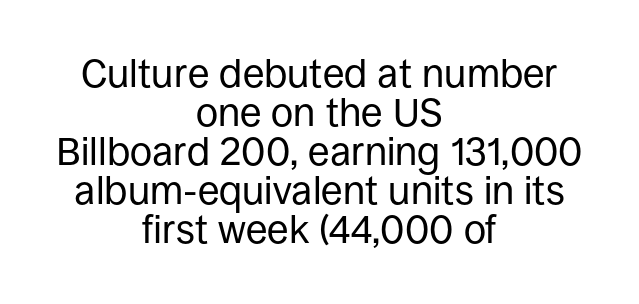
The image shows 39 px regular-weight sans-serif type, upright; set centered, tight line spacing (1.0x), normal letter spacing, not underlined; low stroke contrast and a large x-height.
